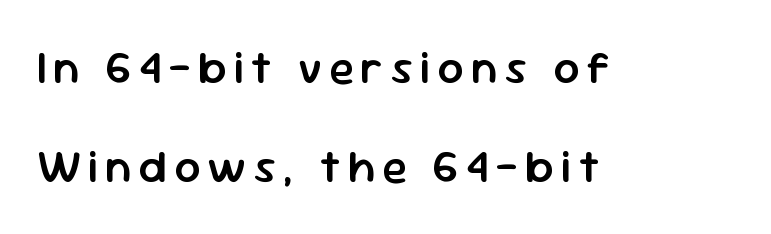
The rag falls on the right side of this text block. Classification — sans serif. Honestly, the rows look like they've been pulled way apart. A bit beefed up — I'd call it semibold rather than bold. The lettering holds an erect, upright posture throughout.
